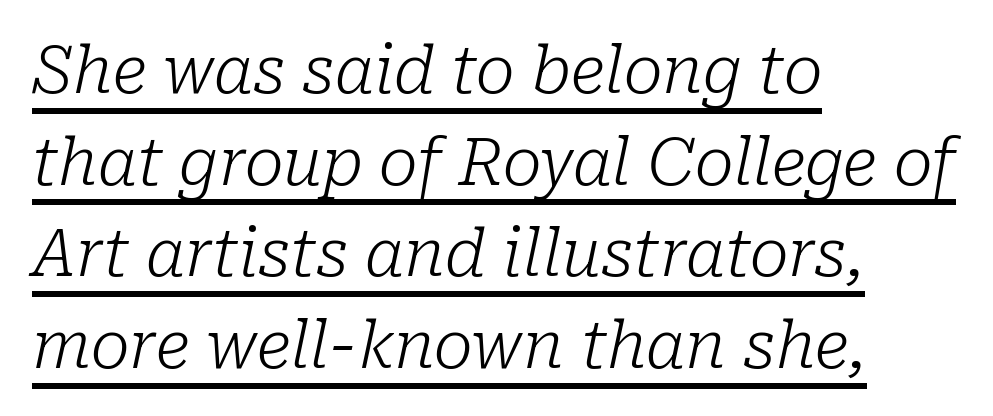
{"serif": "yes", "italic": "yes", "lean": "right", "slant_degrees": 10, "bold": "no", "weight": "light", "width": "normal", "stroke_contrast": "low", "x_height": "medium", "monospaced": "no", "underline": "yes", "align": "left", "line_spacing": "normal", "line_spacing_ratio": 1.41, "letter_spacing": "normal", "letter_spacing_em": 0.0, "glyph_px": 65}
